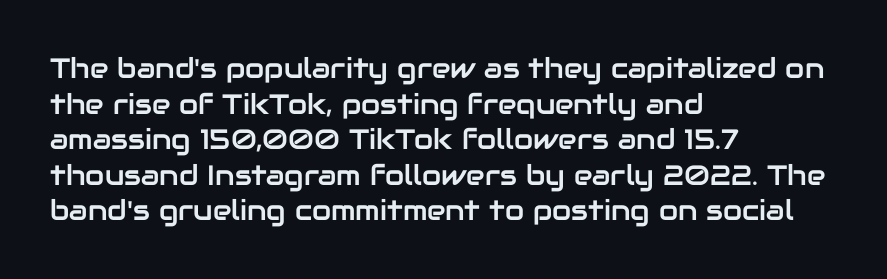
{"serif": "no", "italic": "no", "width": "normal", "stroke_contrast": "low", "x_height": "medium", "monospaced": "no", "underline": "no", "align": "left", "line_spacing": "normal", "line_spacing_ratio": 1.27, "letter_spacing": "normal", "letter_spacing_em": 0.0, "glyph_px": 28}
